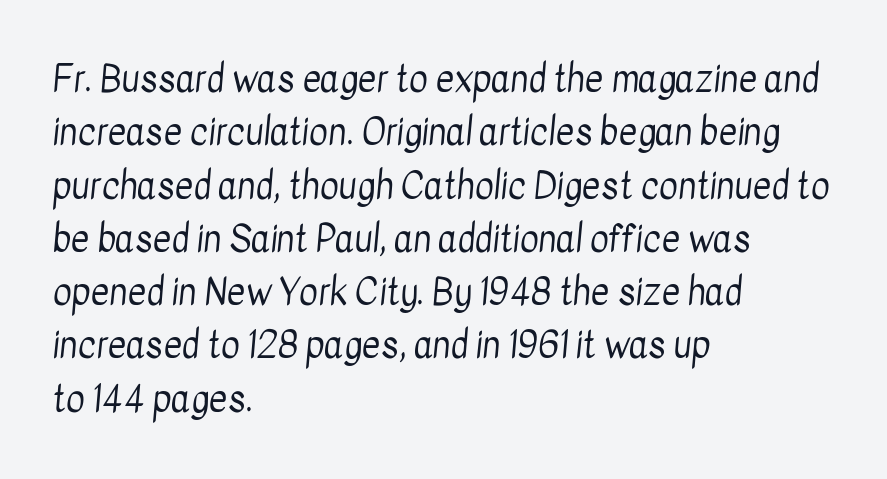
Varying glyph widths throughout — classic text-font behaviour. These lines sit exactly where default settings would place them. Line beginnings align vertically; line endings do not. Lines of text with bare space underneath. Is the stroke heavy? The answer is a plain regular-or-lighter. The characters display no serif detailing; their extremities are plain.
